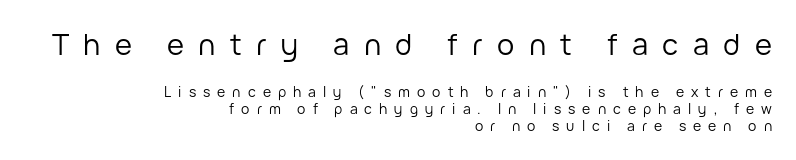
The image shows 29 px regular-weight sans-serif type, upright; set right-aligned, line spacing 1.2x, unusually wide letter spacing (+0.5 em), not underlined; the first (top) block is 2.07x larger; low stroke contrast and a medium x-height.
